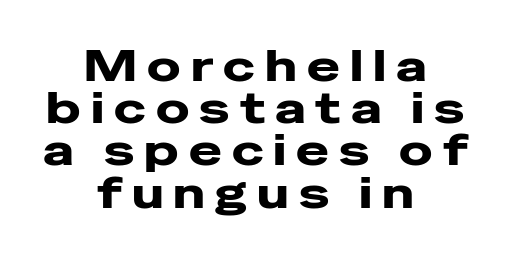
Each letter keeps its own natural width here, so spacing adapts to shape. Descenders are the only things crossing below the line. This block would grow much taller if given ordinary leading; it's compressed now. The glyphs in this specimen are sans serif. Every row of glyphs is offset so its center matches the block's center. The lettering stays uniformly vertical, giving the passage a roman look.
